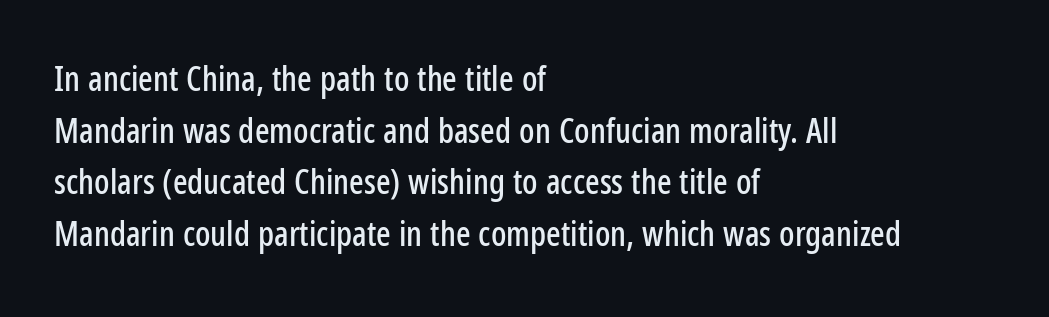
Q: Is the text italic (slanted)? A: No, it is upright.
Q: Is the typeface a serif or a sans-serif typeface? A: Sans-serif.
Q: Is the text underlined? A: No.
Q: How is the paragraph aligned? A: Left-aligned.
Q: Is the spacing between letters normal or unusually wide? A: Normal.
Q: Is the spacing between lines tight, normal or loose? A: Normal.
Q: Width (condensed, normal, or wide)? A: Condensed.
Q: Stroke contrast? A: Low.
Q: x-height? A: Medium.
Q: Monospaced? A: No.
